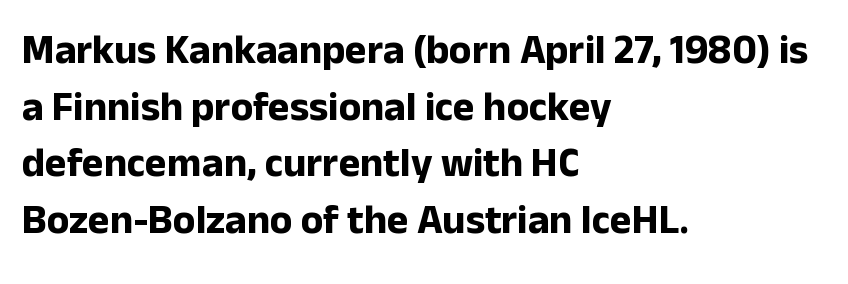
The image shows 41 px bold sans-serif type, upright; set left-aligned, normal line spacing (1.38x), normal letter spacing, not underlined; low stroke contrast and a medium x-height.
